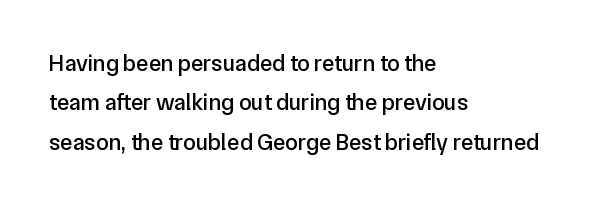
The baseline area is clear. Line beginnings align vertically; line endings do not. The line texture is even and compact thanks to regular tracking. Every character sits straight up, as roman type does.
